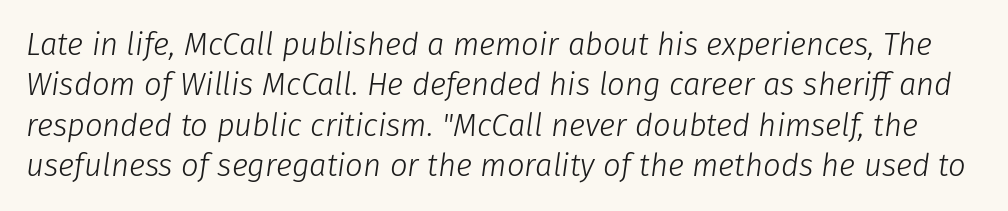
Q: Is the text bold? A: No.
Q: Is the text italic (slanted)? A: Yes, it leans right by about 8 degrees.
Q: Is the text underlined? A: No.
Q: Is the spacing between letters normal or unusually wide? A: Normal.
Q: Is the spacing between lines tight, normal or loose? A: Normal.
Q: Width (condensed, normal, or wide)? A: Normal.
Q: Stroke contrast? A: Low.
Q: x-height? A: Medium.
Q: Monospaced? A: No.
